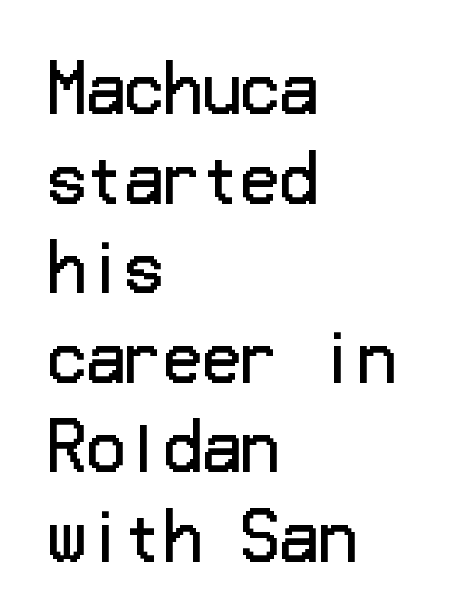
The image shows 64 px regular-weight sans-serif type, upright; set left-aligned, normal line spacing (1.4x), normal letter spacing, not underlined; low stroke contrast and a medium x-height.
